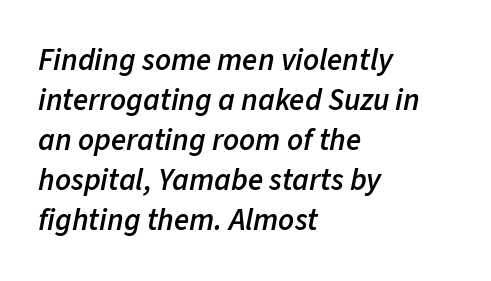
{"italic": "yes", "lean": "right", "slant_degrees": 11, "bold": "semi", "weight": "semibold", "width": "normal", "stroke_contrast": "low", "x_height": "medium", "monospaced": "no", "underline": "no", "align": "left", "line_spacing": "normal", "line_spacing_ratio": 1.29, "letter_spacing": "normal", "letter_spacing_em": 0.0, "glyph_px": 31}
